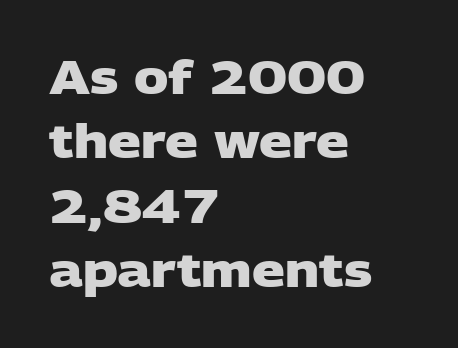
Q: Is the text bold? A: Yes.
Q: Is the typeface a serif or a sans-serif typeface? A: Sans-serif.
Q: Is the text underlined? A: No.
Q: How is the paragraph aligned? A: Left-aligned.
Q: Is the spacing between letters normal or unusually wide? A: Normal.
Q: Is the spacing between lines tight, normal or loose? A: Normal.
Q: Width (condensed, normal, or wide)? A: Wide.
Q: Stroke contrast? A: Low.
Q: x-height? A: Large.
Q: Monospaced? A: No.
